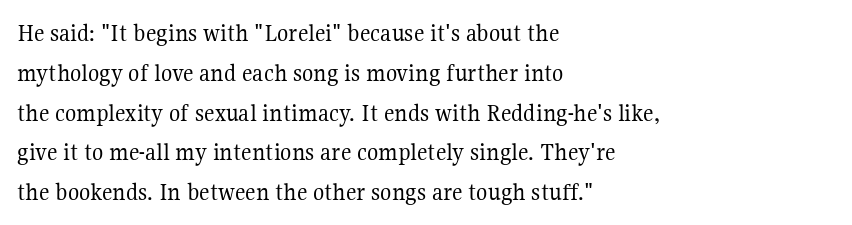
The image shows 26 px text type, upright; set left-aligned, normal line spacing (1.53x), normal letter spacing, not underlined.
